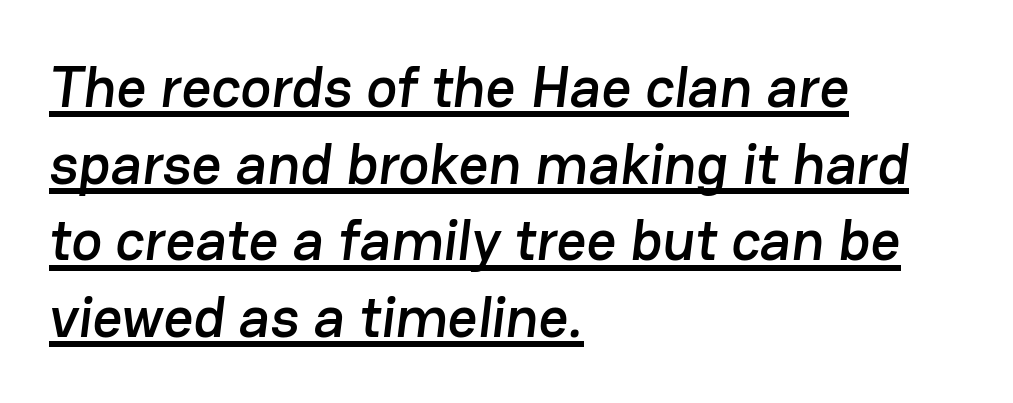
Leading: standard. The rendering uses the underline text-decoration. The characters display no serif detailing; their extremities are plain. The letters advance in unequal steps, a hallmark of proportional type.
